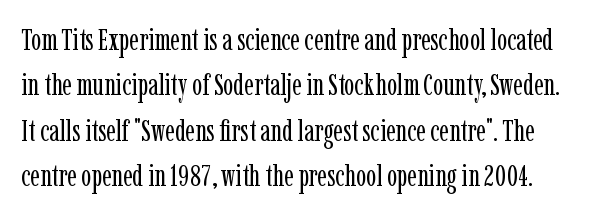
Q: Is the text bold? A: No.
Q: Is the text italic (slanted)? A: No, it is upright.
Q: Is the typeface a serif or a sans-serif typeface? A: Serif.
Q: Is the text underlined? A: No.
Q: Is the spacing between letters normal or unusually wide? A: Normal.
Q: Is the spacing between lines tight, normal or loose? A: Normal.
Q: Width (condensed, normal, or wide)? A: Condensed.
Q: Stroke contrast? A: Low.
Q: x-height? A: Medium.
Q: Monospaced? A: No.
